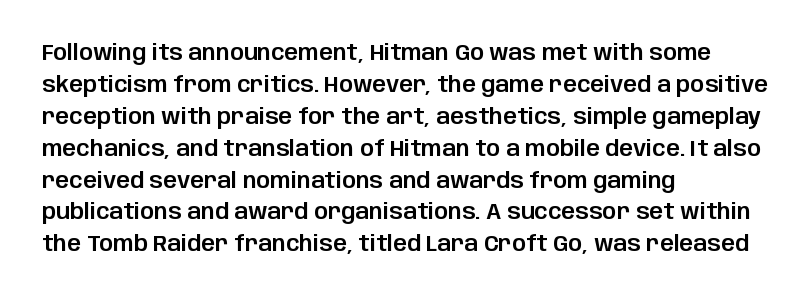
Q: Is the text italic (slanted)? A: No, it is upright.
Q: Is the text underlined? A: No.
Q: How is the paragraph aligned? A: Left-aligned.
Q: Is the spacing between letters normal or unusually wide? A: Normal.
Q: Is the spacing between lines tight, normal or loose? A: Normal.
